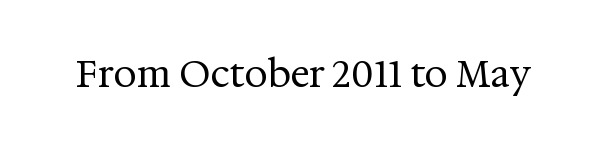
Q: Is the text bold? A: No.
Q: Is the text italic (slanted)? A: No, it is upright.
Q: Is the typeface a serif or a sans-serif typeface? A: Serif.
Q: Is the text underlined? A: No.
Q: Is the spacing between letters normal or unusually wide? A: Normal.
Q: Width (condensed, normal, or wide)? A: Normal.
Q: Stroke contrast? A: Medium.
Q: x-height? A: Medium.
Q: Monospaced? A: No.
